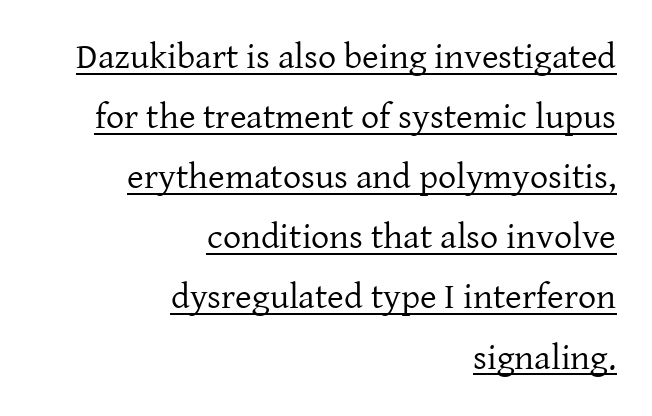
Tall strokes in this sample are plumb rather than angled. Look at the tracking — it's just the regular setting, nothing added. The face looks like a standard text weight, possibly lighter. Beneath each row of characters lies a ruled line.
